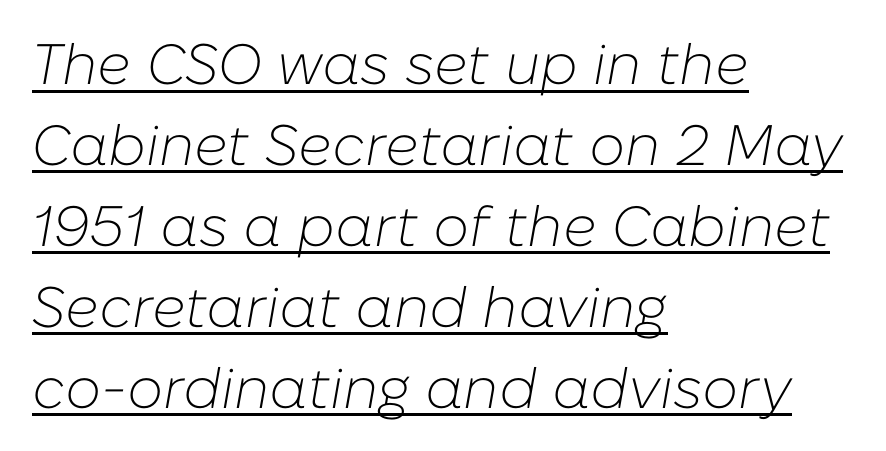
Q: Is the text bold? A: No.
Q: Is the text italic (slanted)? A: Yes, it leans right by about 10 degrees.
Q: Is the text underlined? A: Yes.
Q: How is the paragraph aligned? A: Left-aligned.
Q: Is the spacing between letters normal or unusually wide? A: Normal.
Q: Is the spacing between lines tight, normal or loose? A: Normal.
Q: Width (condensed, normal, or wide)? A: Normal.
Q: Stroke contrast? A: Low.
Q: x-height? A: Medium.
Q: Monospaced? A: No.
